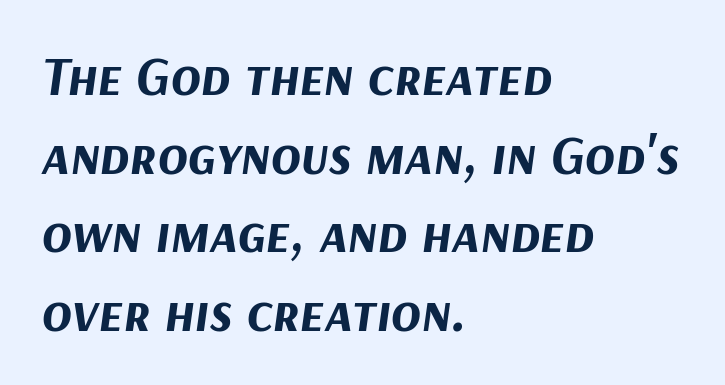
Q: Is the text bold? A: Yes.
Q: Is the text italic (slanted)? A: Yes, it leans right by about 9 degrees.
Q: Is the text underlined? A: No.
Q: How is the paragraph aligned? A: Left-aligned.
Q: Is the spacing between letters normal or unusually wide? A: Normal.
Q: Is the spacing between lines tight, normal or loose? A: Normal.
Q: Width (condensed, normal, or wide)? A: Normal.
Q: Stroke contrast? A: Medium.
Q: x-height? A: Medium.
Q: Monospaced? A: No.
